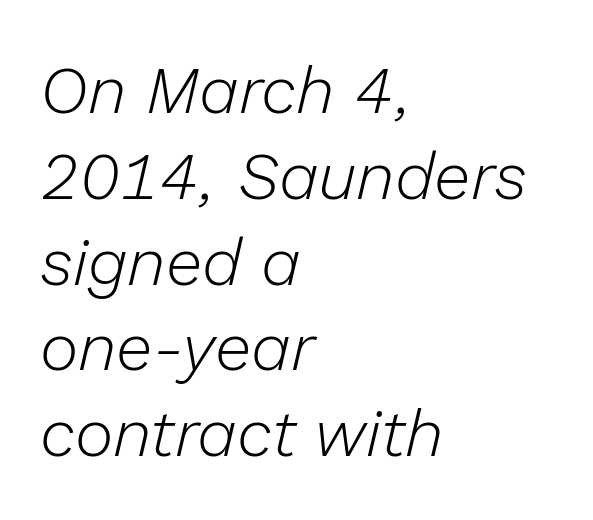
The image shows 66 px light type, italic (leaning right); set left-aligned, normal line spacing (1.3x), normal letter spacing, not underlined; low stroke contrast and a medium x-height.
